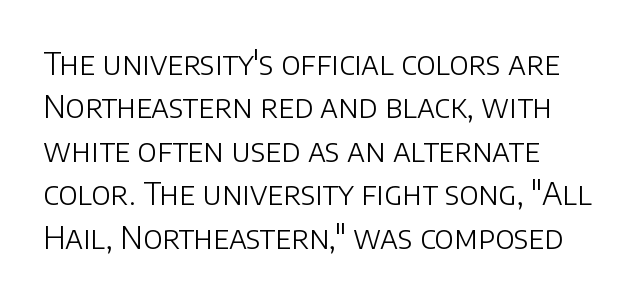
{"serif": "no", "italic": "no", "bold": "no", "weight": "light", "width": "normal", "stroke_contrast": "low", "x_height": "large", "monospaced": "no", "underline": "no", "align": "left", "line_spacing": "normal", "line_spacing_ratio": 1.4, "letter_spacing": "normal", "letter_spacing_em": 0.0, "glyph_px": 31}
